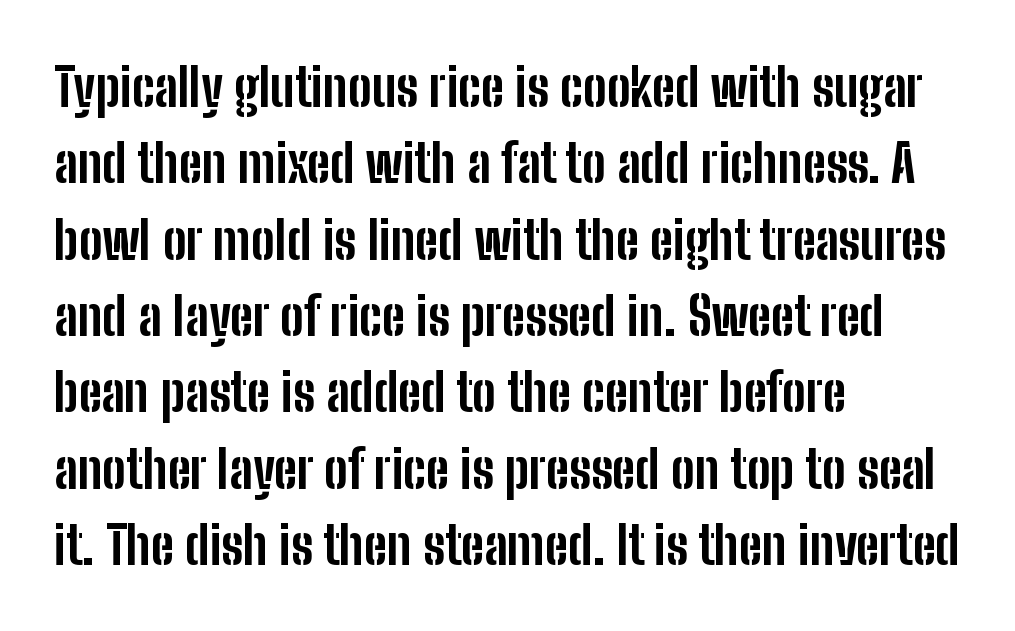
Q: Is the text bold? A: Yes.
Q: Is the text italic (slanted)? A: No, it is upright.
Q: Is the typeface a serif or a sans-serif typeface? A: Sans-serif.
Q: Is the text underlined? A: No.
Q: How is the paragraph aligned? A: Left-aligned.
Q: Is the spacing between letters normal or unusually wide? A: Normal.
Q: Is the spacing between lines tight, normal or loose? A: Normal.
Q: Width (condensed, normal, or wide)? A: Condensed.
Q: Stroke contrast? A: Low.
Q: x-height? A: Medium.
Q: Monospaced? A: No.
